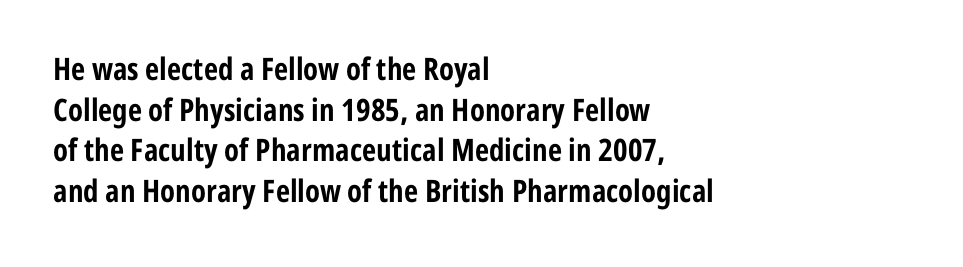
The block of text has a typical density, with ordinary space between rows. The paragraph has a hard left edge and a soft right edge. Check where the strokes stop: nothing finishes them off — pure sans. The face used here has the dense, thick strokes of a bold. The letters stand upright; this is a roman face. Is this a fixed-width face? No — the glyphs have proportional, varying widths.
